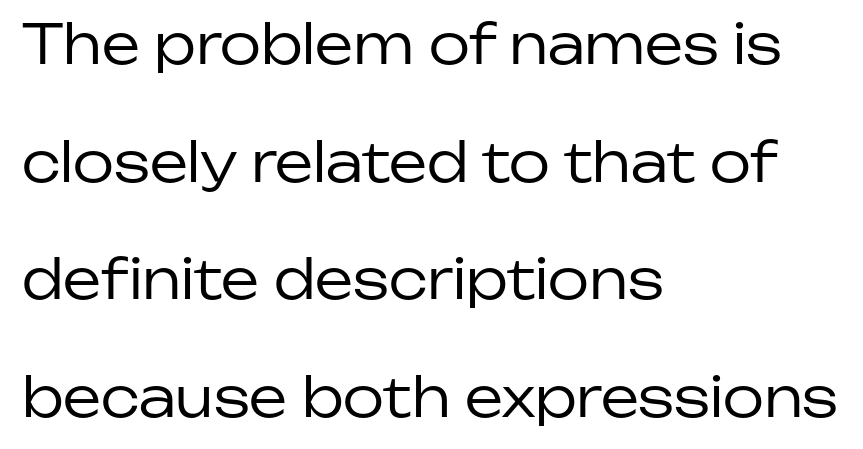
{"serif": "no", "italic": "no", "bold": "no", "weight": "regular", "width": "normal", "stroke_contrast": "low", "x_height": "medium", "monospaced": "no", "underline": "no", "align": "left", "line_spacing": "loose", "line_spacing_ratio": 2.18, "letter_spacing": "normal", "letter_spacing_em": 0.0, "glyph_px": 54}
